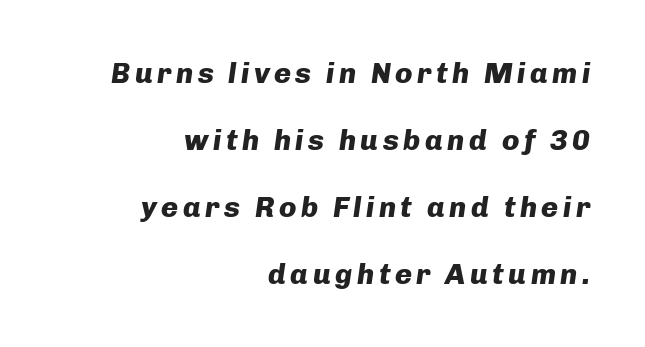
The image shows 29 px heavy type, italic (leaning right); set right-aligned, loose line spacing (2.31x), not underlined; low stroke contrast and a medium x-height.
